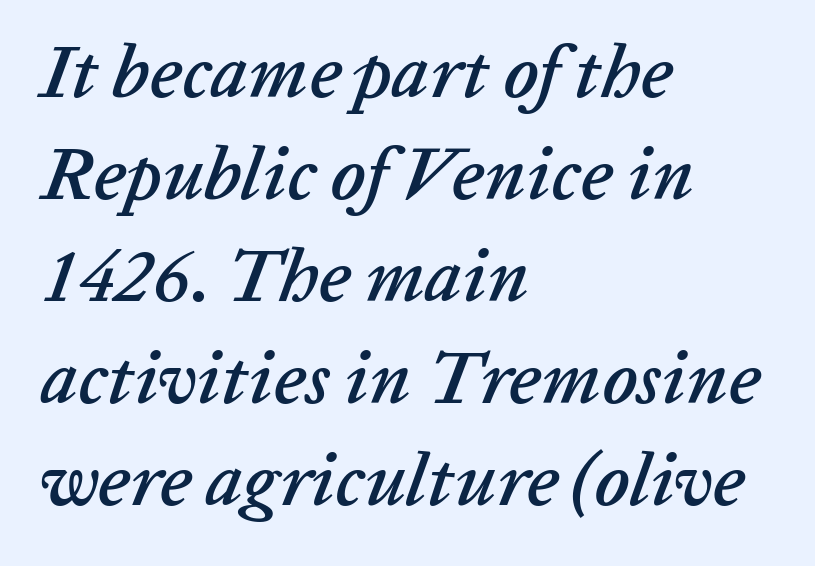
Observe the lean: these are italic letterforms. A classic flush-left, rag-right setting is used for this passage. Glance below the letters and you will spot only blank space. Do the characters align in a grid? No, the font is proportional. Interline gaps are of average width in this sample.
